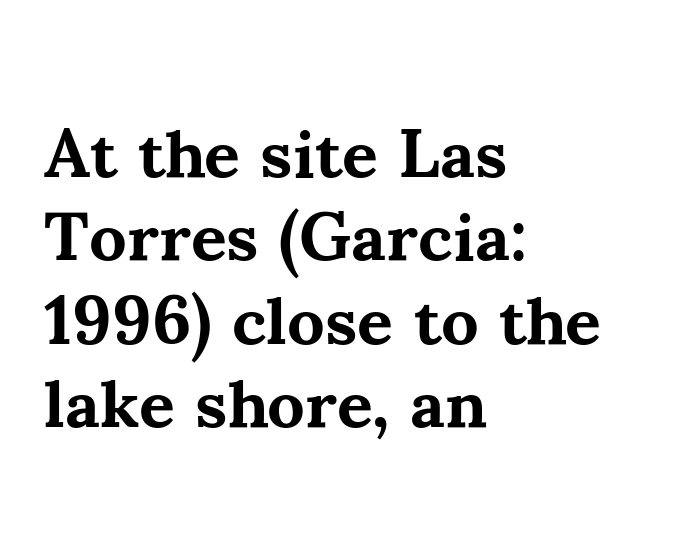
{"serif": "yes", "italic": "no", "bold": "yes", "weight": "bold", "width": "normal", "stroke_contrast": "medium", "x_height": "small", "monospaced": "no", "underline": "no", "align": "left", "line_spacing_ratio": 1.21, "letter_spacing": "normal", "letter_spacing_em": 0.0, "glyph_px": 69}
